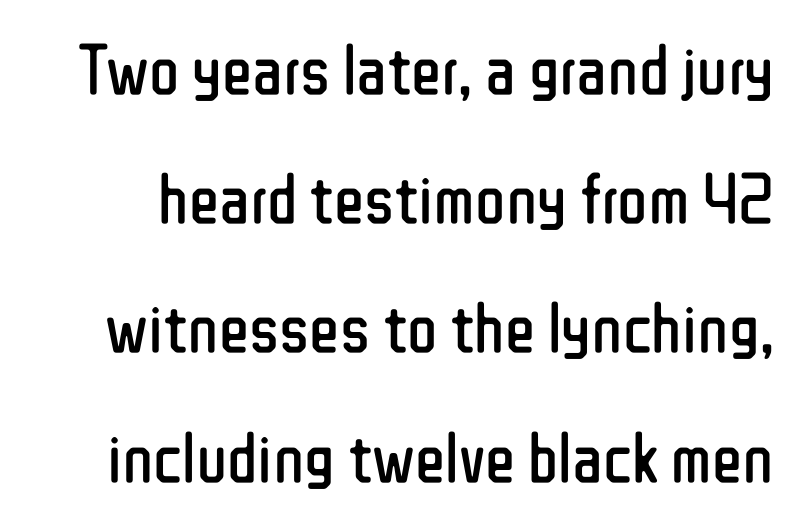
{"serif": "no", "italic": "no", "bold": "no", "weight": "regular", "width": "condensed", "stroke_contrast": "low", "x_height": "medium", "monospaced": "no", "underline": "no", "line_spacing_ratio": 1.82, "letter_spacing": "normal", "letter_spacing_em": 0.0, "glyph_px": 71}
